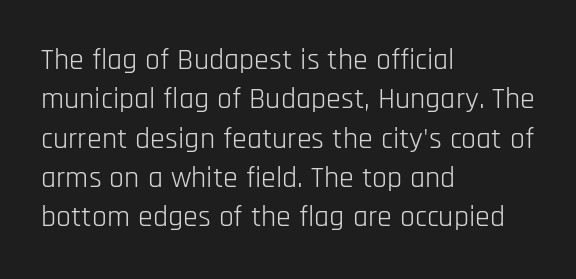
Think standard paragraph weight, or any step lighter than that. Decoration check: the copy has no underline. Does the leading feel generous? No, just average. These lines keep a tight, regular rhythm from letter to letter.
